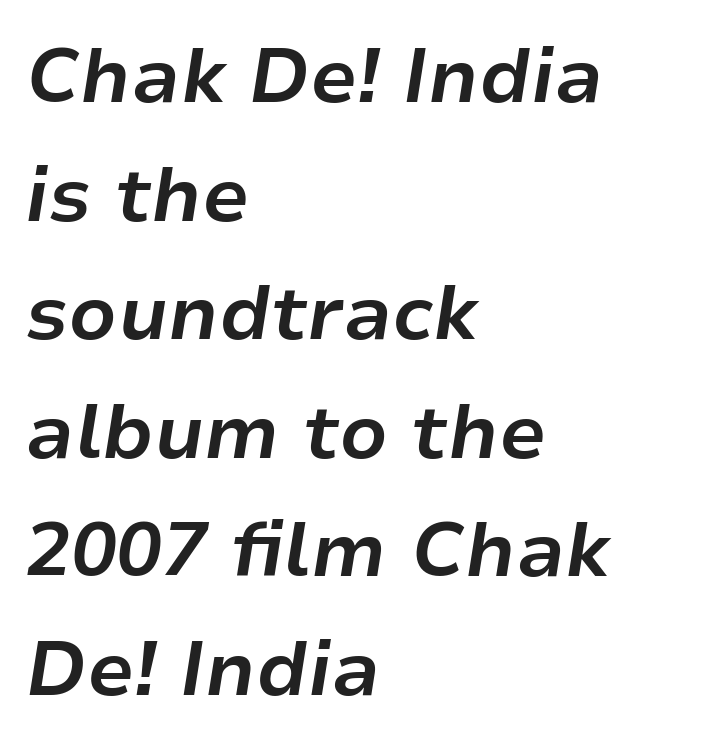
Strong, thick strokes mark this as bold type. A typesetter would call this proportional, since set widths differ per character. A student would call this left alignment; a typographer would say flush left, rag right. Regular leading. This sample uses plain, unmodified letter spacing.
